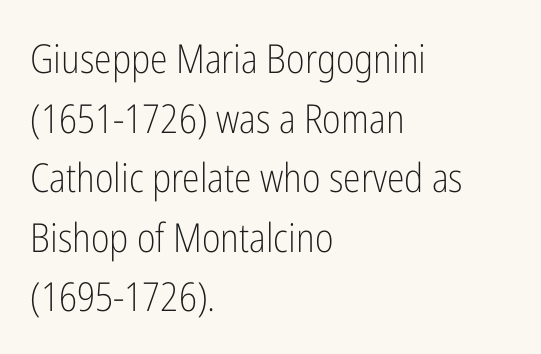
The image shows 40 px light, condensed sans-serif type, upright; set left-aligned, normal line spacing (1.49x), normal letter spacing, not underlined; low stroke contrast and a medium x-height.
